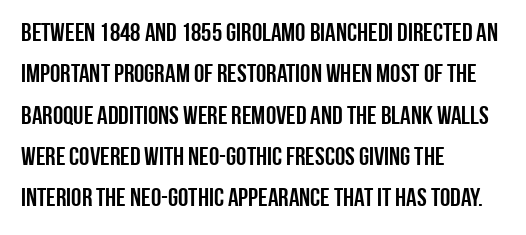
The image shows 26 px text type, upright; set left-aligned, normal line spacing (1.59x), normal letter spacing, not underlined.
